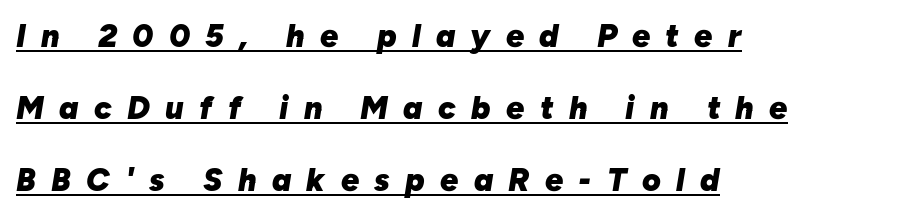
Q: Is the text bold? A: Yes.
Q: Is the text italic (slanted)? A: Yes, it leans right by about 10 degrees.
Q: Is the text underlined? A: Yes.
Q: How is the paragraph aligned? A: Left-aligned.
Q: Is the spacing between letters normal or unusually wide? A: Unusually wide.
Q: Is the spacing between lines tight, normal or loose? A: Loose.
Q: Width (condensed, normal, or wide)? A: Normal.
Q: Stroke contrast? A: Low.
Q: x-height? A: Medium.
Q: Monospaced? A: No.
